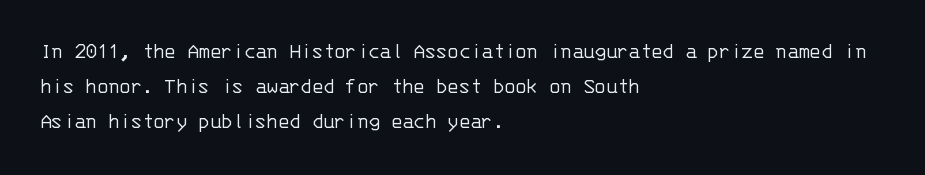
Q: Is the text bold? A: No.
Q: Is the text italic (slanted)? A: No, it is upright.
Q: Is the text underlined? A: No.
Q: How is the paragraph aligned? A: Left-aligned.
Q: Is the spacing between letters normal or unusually wide? A: Normal.
Q: Is the spacing between lines tight, normal or loose? A: Normal.
